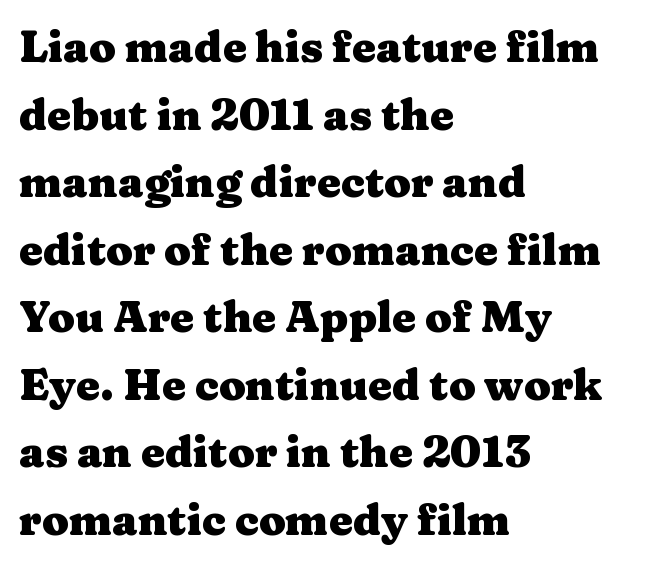
Visually the block forms a straight wall on the left and a jagged coastline on the right. Plain, unruled lines of type. Typographically, this falls in the serif category. Nothing unusual about the tracking: characters are spaced as the font intends.
